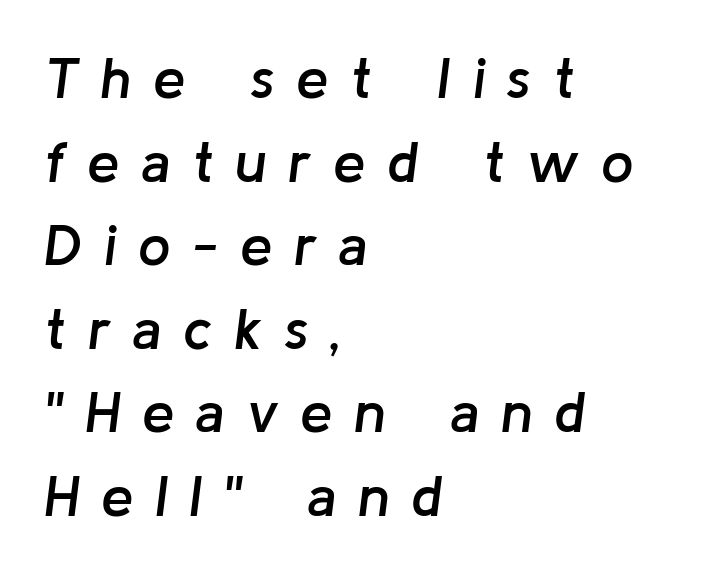
Q: Is the text bold? A: Semi-bold.
Q: Is the text italic (slanted)? A: Yes, it leans right by about 8 degrees.
Q: Is the text underlined? A: No.
Q: How is the paragraph aligned? A: Left-aligned.
Q: Is the spacing between letters normal or unusually wide? A: Unusually wide.
Q: Is the spacing between lines tight, normal or loose? A: Normal.
Q: Width (condensed, normal, or wide)? A: Normal.
Q: Stroke contrast? A: Low.
Q: x-height? A: Medium.
Q: Monospaced? A: No.
